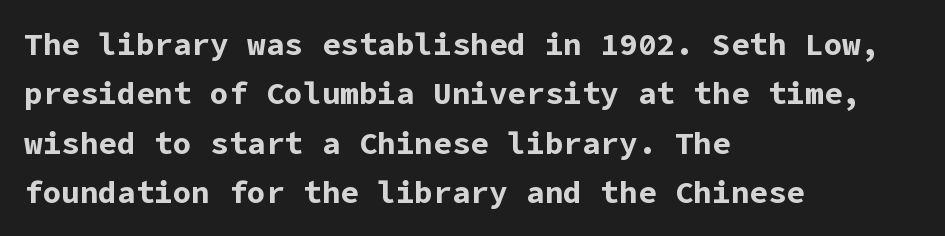
Q: Is the text bold? A: Yes.
Q: Is the text italic (slanted)? A: No, it is upright.
Q: Is the typeface a serif or a sans-serif typeface? A: Sans-serif.
Q: Is the text underlined? A: No.
Q: How is the paragraph aligned? A: Left-aligned.
Q: Is the spacing between letters normal or unusually wide? A: Normal.
Q: Is the spacing between lines tight, normal or loose? A: Normal.
Q: Width (condensed, normal, or wide)? A: Normal.
Q: Stroke contrast? A: Low.
Q: x-height? A: Medium.
